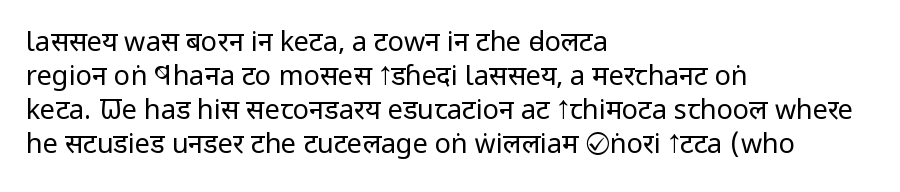
{"italic": "no", "bold": "no", "underline": "no", "align": "left", "line_spacing": "normal", "line_spacing_ratio": 1.26, "letter_spacing": "normal", "letter_spacing_em": 0.0, "glyph_px": 27}
